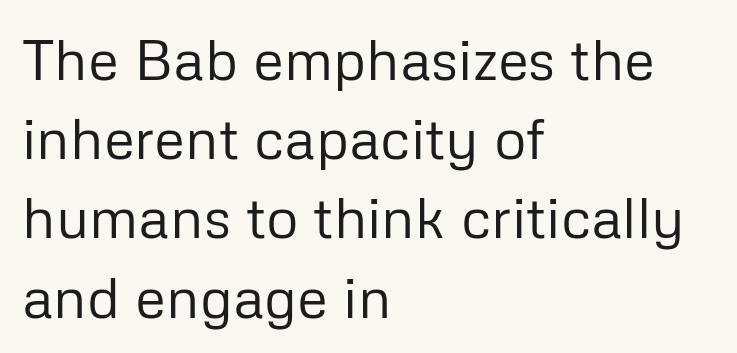
{"serif": "no", "italic": "no", "bold": "no", "weight": "regular", "width": "normal", "stroke_contrast": "low", "x_height": "medium", "monospaced": "no", "underline": "no", "align": "left", "line_spacing": "normal", "line_spacing_ratio": 1.39, "letter_spacing": "normal", "letter_spacing_em": 0.0, "glyph_px": 57}
